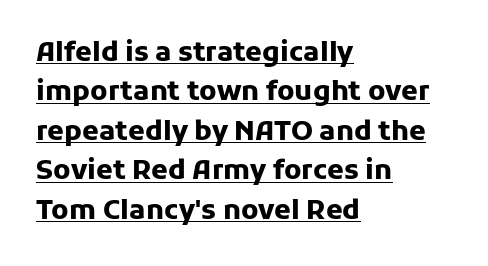
The image shows 27 px bold type, upright; set left-aligned, normal line spacing (1.46x), normal letter spacing, underlined.
